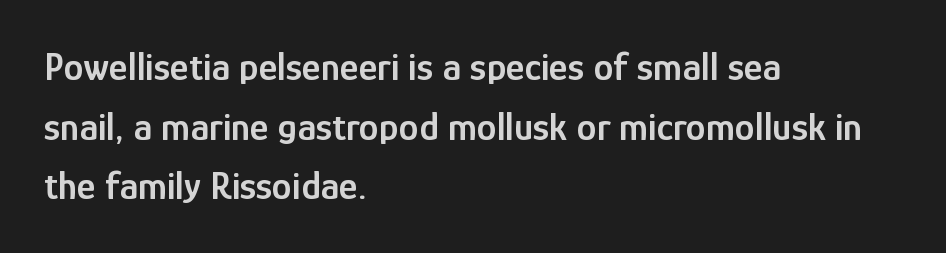
If you drew a ruler down the left edge, every line would touch it. Is this a fixed-width face? No — the glyphs have proportional, varying widths. Rule under the text: the space is simply empty. The rendering uses a semibold face; strokes are thickened but not to full bold.
